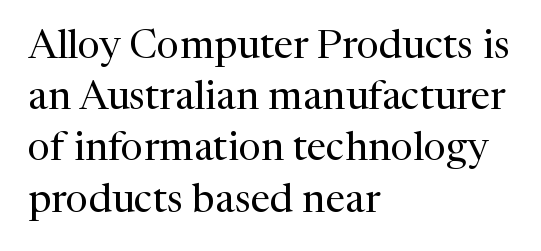
{"serif": "yes", "italic": "no", "bold": "no", "weight": "regular", "width": "normal", "stroke_contrast": "medium", "x_height": "medium", "monospaced": "no", "underline": "no", "align": "left", "line_spacing": "normal", "line_spacing_ratio": 1.28, "letter_spacing": "normal", "letter_spacing_em": 0.0, "glyph_px": 40}
